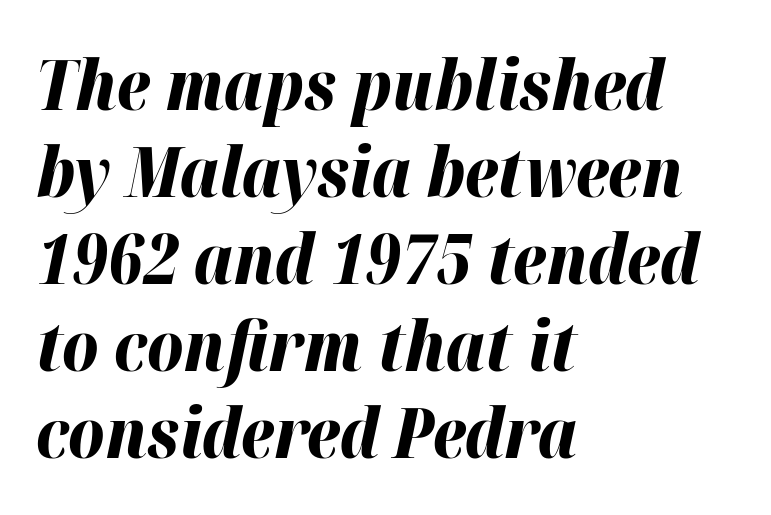
The image shows 69 px bold type, italic (leaning right); set left-aligned, normal line spacing (1.26x), normal letter spacing, not underlined; high stroke contrast and a medium x-height.
